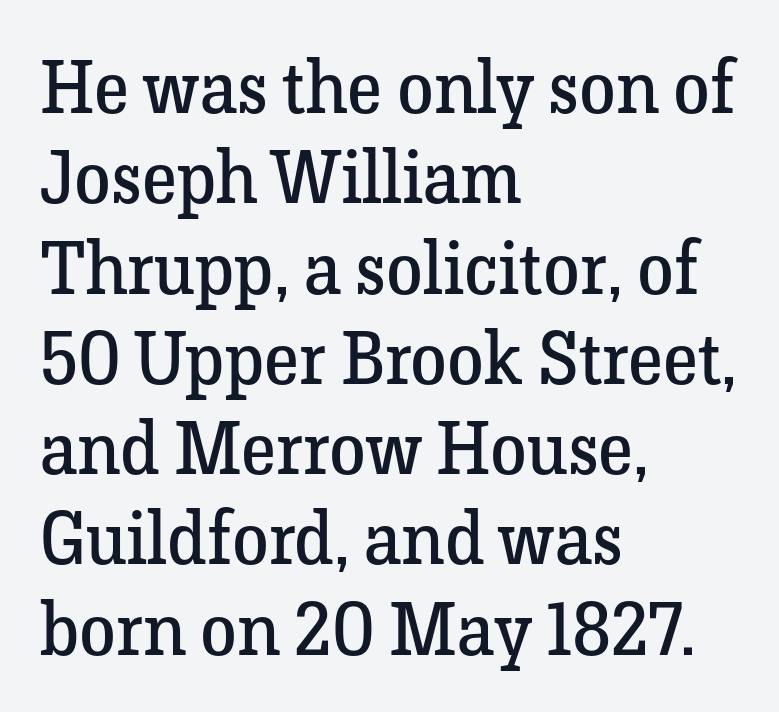
Q: Is the text bold? A: No.
Q: Is the text italic (slanted)? A: No, it is upright.
Q: Is the typeface a serif or a sans-serif typeface? A: Serif.
Q: Is the text underlined? A: No.
Q: How is the paragraph aligned? A: Left-aligned.
Q: Is the spacing between letters normal or unusually wide? A: Normal.
Q: Width (condensed, normal, or wide)? A: Normal.
Q: Stroke contrast? A: Low.
Q: x-height? A: Medium.
Q: Monospaced? A: No.
